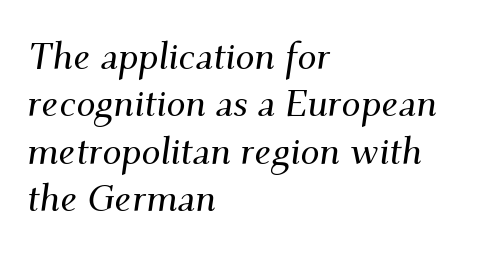
Q: Is the text italic (slanted)? A: Yes, it leans right by about 9 degrees.
Q: Is the typeface a serif or a sans-serif typeface? A: Serif.
Q: Is the text underlined? A: No.
Q: How is the paragraph aligned? A: Left-aligned.
Q: Is the spacing between letters normal or unusually wide? A: Normal.
Q: Is the spacing between lines tight, normal or loose? A: Normal.
Q: Width (condensed, normal, or wide)? A: Normal.
Q: Stroke contrast? A: Medium.
Q: x-height? A: Small.
Q: Monospaced? A: No.
